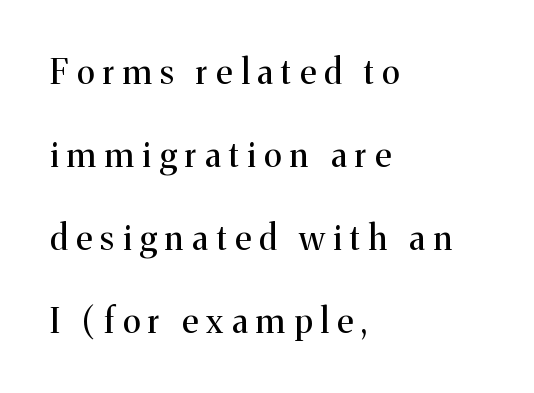
{"serif": "yes", "italic": "no", "bold": "no", "weight": "regular", "width": "normal", "stroke_contrast": "medium", "x_height": "medium", "monospaced": "no", "underline": "no", "align": "left", "line_spacing": "loose", "line_spacing_ratio": 2.44, "letter_spacing": "wide", "letter_spacing_em": 0.25, "glyph_px": 34}
